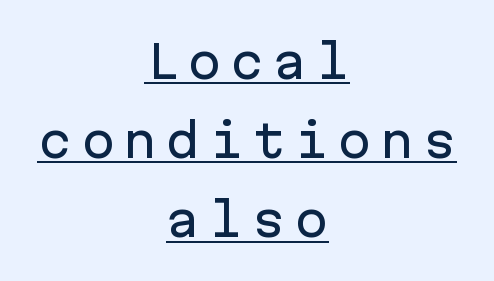
These lines are rendered in a fixed-pitch font. Decoration check: the copy is underlined. I'd call this a sans setting — the letters go barefoot. Teacher's note: observe the equal gaps on both sides — that is centered alignment.
